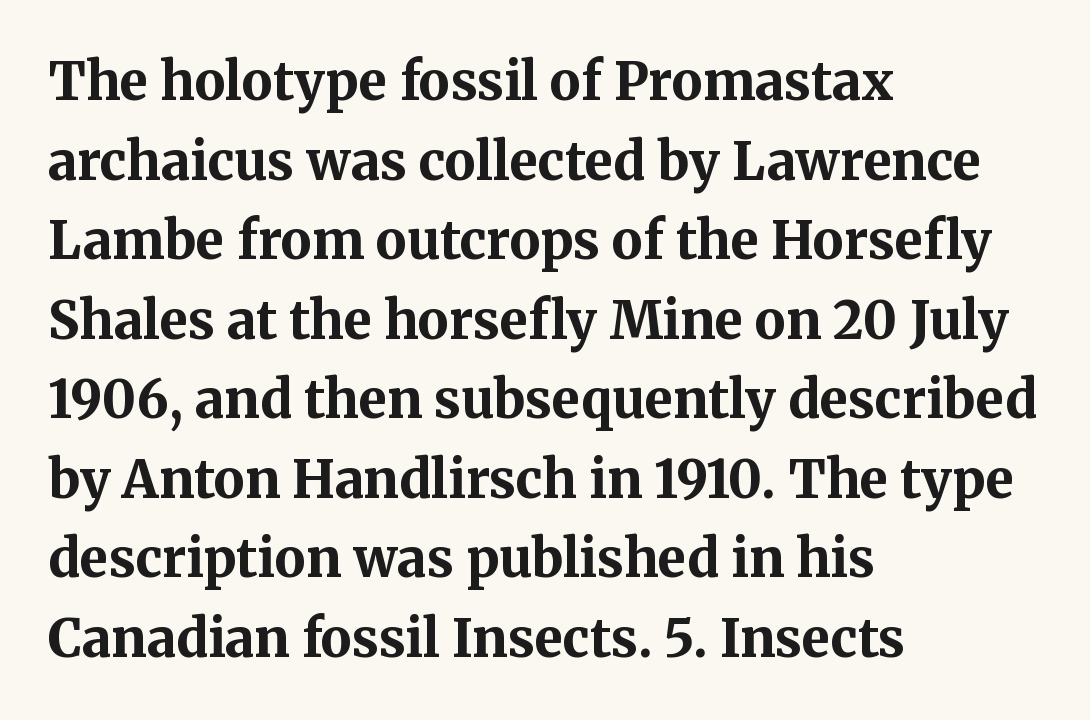
Q: Is the text bold? A: Yes.
Q: Is the text italic (slanted)? A: No, it is upright.
Q: Is the typeface a serif or a sans-serif typeface? A: Serif.
Q: Is the text underlined? A: No.
Q: How is the paragraph aligned? A: Left-aligned.
Q: Is the spacing between letters normal or unusually wide? A: Normal.
Q: Is the spacing between lines tight, normal or loose? A: Normal.
Q: Width (condensed, normal, or wide)? A: Normal.
Q: Stroke contrast? A: Medium.
Q: x-height? A: Medium.
Q: Monospaced? A: No.
